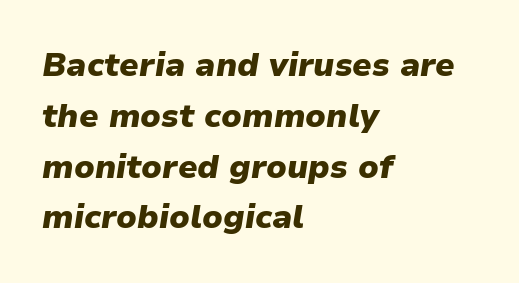
{"italic": "yes", "lean": "right", "slant_degrees": 9, "bold": "yes", "weight": "heavy", "width": "normal", "stroke_contrast": "low", "x_height": "medium", "monospaced": "no", "underline": "no", "align": "left", "line_spacing": "normal", "line_spacing_ratio": 1.54, "letter_spacing": "normal", "letter_spacing_em": 0.0, "glyph_px": 33}
